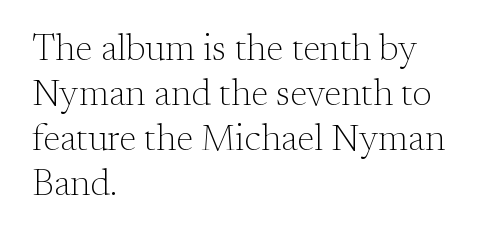
The image shows 37 px light serif type, upright; set left-aligned, line spacing 1.22x, normal letter spacing, not underlined; medium stroke contrast and a small x-height.
